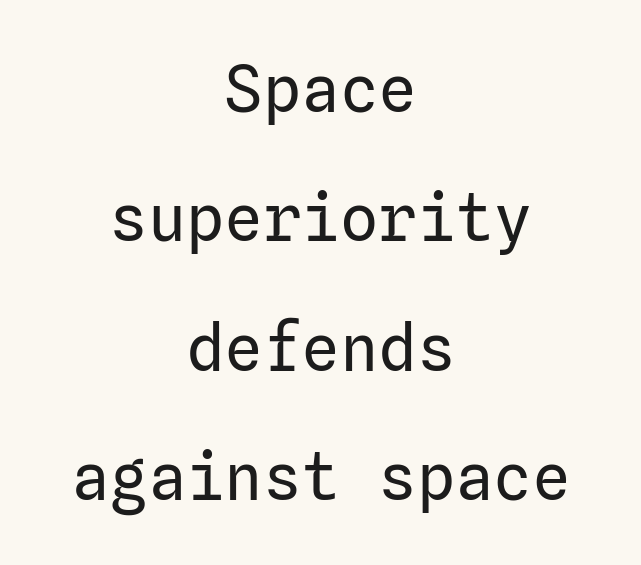
{"serif": "no", "italic": "no", "bold": "no", "weight": "regular", "width": "normal", "stroke_contrast": "low", "x_height": "medium", "underline": "no", "align": "center", "line_spacing": "loose", "line_spacing_ratio": 2.02, "letter_spacing": "normal", "letter_spacing_em": 0.0, "glyph_px": 64}
